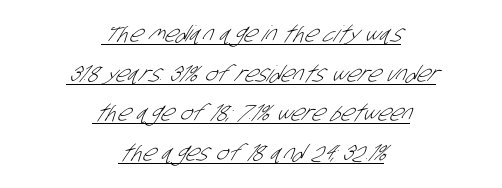
{"bold": "no", "underline": "yes", "align": "center", "line_spacing_ratio": 1.8, "letter_spacing": "normal", "letter_spacing_em": 0.0, "glyph_px": 22}
